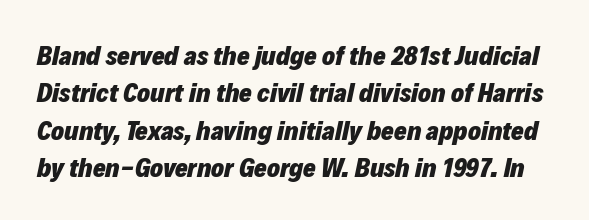
The image shows 27 px bold type, italic (leaning right); set normal line spacing (1.38x), normal letter spacing, not underlined.
